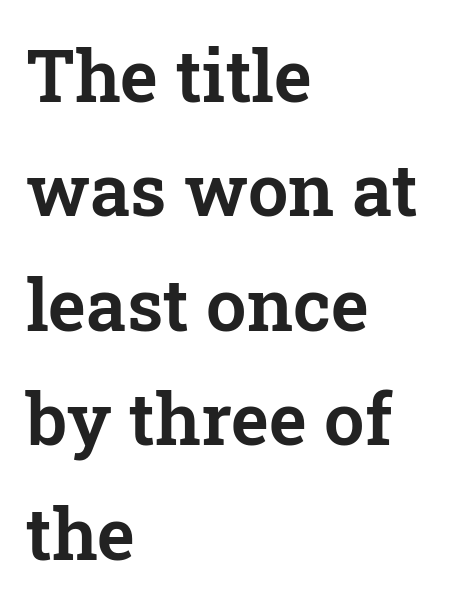
Q: Is the text italic (slanted)? A: No, it is upright.
Q: Is the typeface a serif or a sans-serif typeface? A: Serif.
Q: Is the text underlined? A: No.
Q: How is the paragraph aligned? A: Left-aligned.
Q: Is the spacing between letters normal or unusually wide? A: Normal.
Q: Is the spacing between lines tight, normal or loose? A: Normal.
Q: Width (condensed, normal, or wide)? A: Normal.
Q: Stroke contrast? A: Low.
Q: x-height? A: Medium.
Q: Monospaced? A: No.
